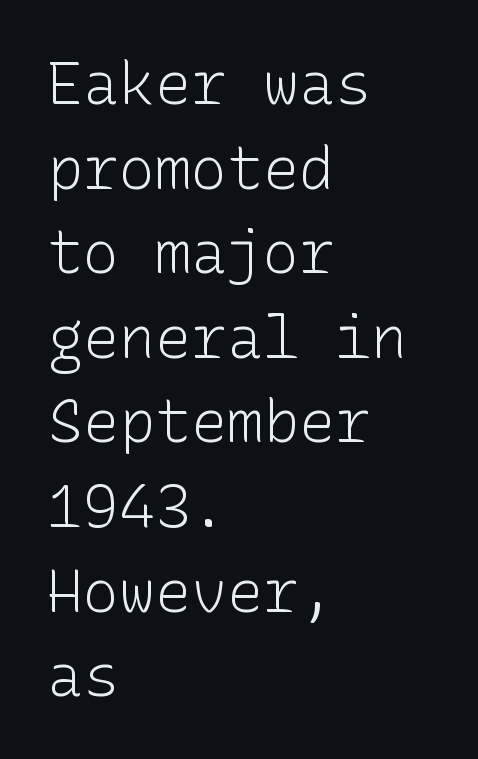
The image shows 60 px light sans-serif type, upright; set left-aligned, normal line spacing (1.41x), normal letter spacing, not underlined; low stroke contrast and a medium x-height.
